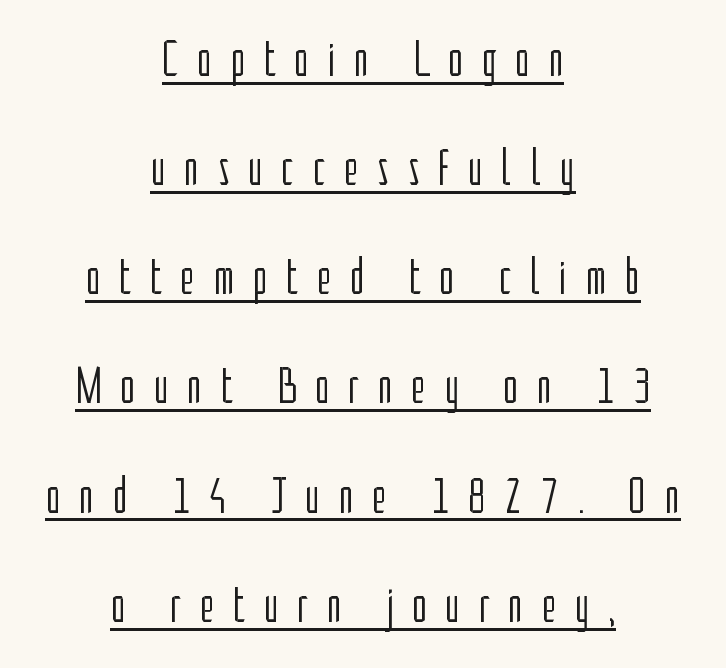
Q: Is the text bold? A: No.
Q: Is the text italic (slanted)? A: No, it is upright.
Q: Is the typeface a serif or a sans-serif typeface? A: Sans-serif.
Q: Is the text underlined? A: Yes.
Q: How is the paragraph aligned? A: Centered.
Q: Is the spacing between letters normal or unusually wide? A: Unusually wide.
Q: Is the spacing between lines tight, normal or loose? A: Loose.
Q: Width (condensed, normal, or wide)? A: Condensed.
Q: Stroke contrast? A: Low.
Q: x-height? A: Medium.
Q: Monospaced? A: No.
